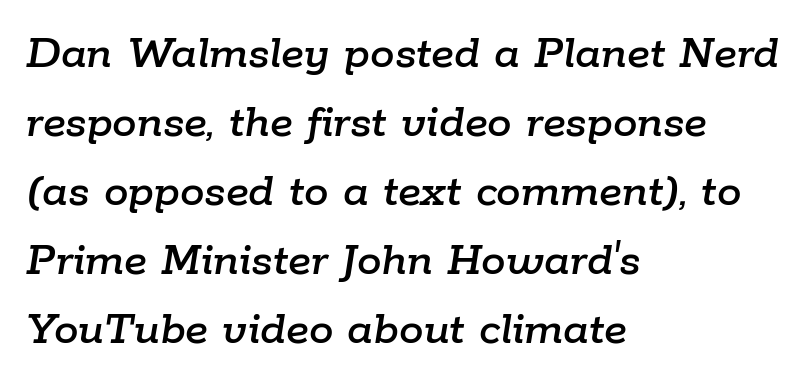
Q: Is the text italic (slanted)? A: Yes, it leans right by about 9 degrees.
Q: Is the text underlined? A: No.
Q: How is the paragraph aligned? A: Left-aligned.
Q: Is the spacing between letters normal or unusually wide? A: Normal.
Q: Is the spacing between lines tight, normal or loose? A: Normal.
Q: Width (condensed, normal, or wide)? A: Normal.
Q: Stroke contrast? A: Low.
Q: x-height? A: Medium.
Q: Monospaced? A: No.
